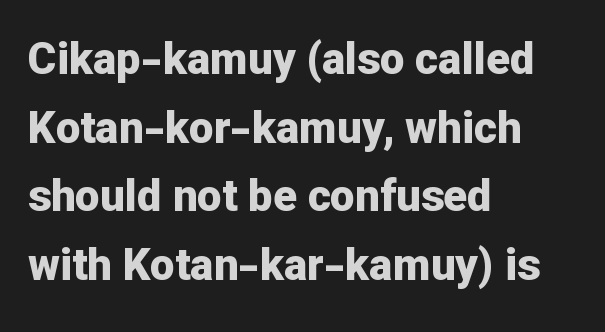
The image shows 44 px bold sans-serif type, upright; set left-aligned, normal line spacing (1.56x), normal letter spacing, not underlined; low stroke contrast and a medium x-height.
